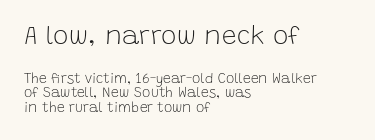
Q: Is the text bold? A: No.
Q: Is the text italic (slanted)? A: No, it is upright.
Q: Is the text underlined? A: No.
Q: How is the paragraph aligned? A: Left-aligned.
Q: Is the spacing between letters normal or unusually wide? A: Normal.
Q: Is the spacing between lines tight, normal or loose? A: Tight.
Q: Which block of text is set in a larger size, the first (top) or the second (bottom)? A: The first (top) one.
